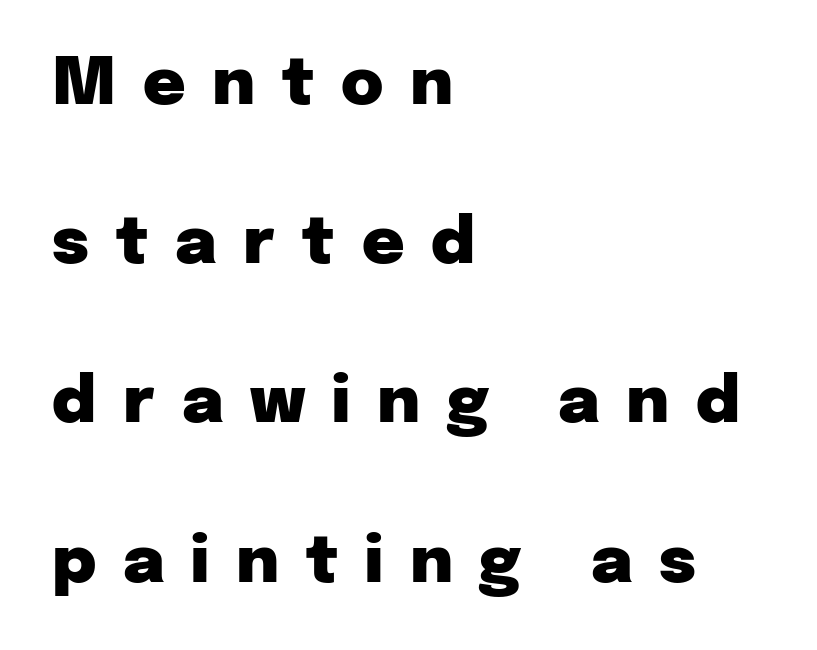
The image shows 65 px heavy sans-serif type, upright; set left-aligned, loose line spacing (2.45x), unusually wide letter spacing (+0.41 em), not underlined; low stroke contrast and a medium x-height.
